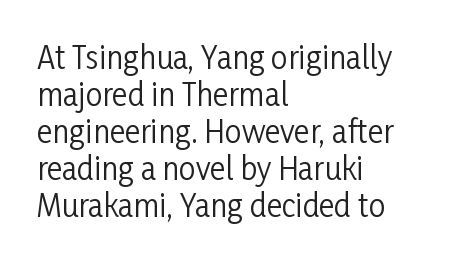
Q: Is the text bold? A: No.
Q: Is the text italic (slanted)? A: No, it is upright.
Q: Is the typeface a serif or a sans-serif typeface? A: Sans-serif.
Q: Is the text underlined? A: No.
Q: How is the paragraph aligned? A: Left-aligned.
Q: Is the spacing between letters normal or unusually wide? A: Normal.
Q: Width (condensed, normal, or wide)? A: Condensed.
Q: Stroke contrast? A: Low.
Q: x-height? A: Medium.
Q: Monospaced? A: No.
